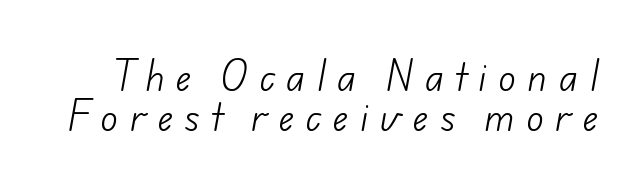
Q: Is the text bold? A: No.
Q: Is the typeface a serif or a sans-serif typeface? A: Sans-serif.
Q: Is the text underlined? A: No.
Q: Is the spacing between letters normal or unusually wide? A: Unusually wide.
Q: Is the spacing between lines tight, normal or loose? A: Tight.
Q: Width (condensed, normal, or wide)? A: Normal.
Q: Stroke contrast? A: Low.
Q: x-height? A: Small.
Q: Monospaced? A: No.
